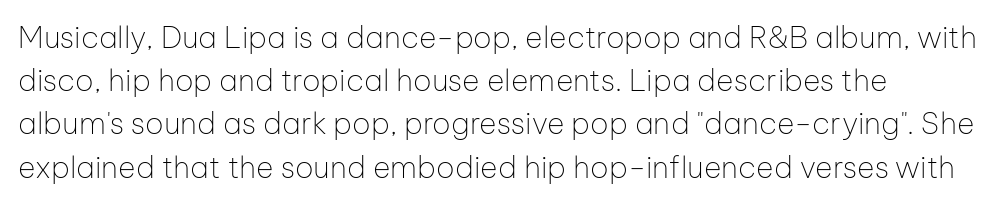
Q: Is the text bold? A: No.
Q: Is the text italic (slanted)? A: No, it is upright.
Q: Is the typeface a serif or a sans-serif typeface? A: Sans-serif.
Q: Is the text underlined? A: No.
Q: Is the spacing between letters normal or unusually wide? A: Normal.
Q: Is the spacing between lines tight, normal or loose? A: Normal.
Q: Width (condensed, normal, or wide)? A: Normal.
Q: Stroke contrast? A: Low.
Q: x-height? A: Medium.
Q: Monospaced? A: No.
